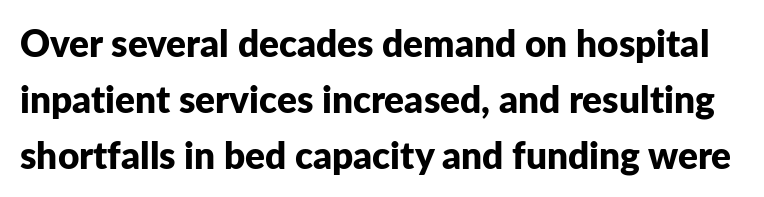
{"serif": "no", "italic": "no", "bold": "yes", "weight": "bold", "width": "normal", "stroke_contrast": "low", "x_height": "medium", "monospaced": "no", "underline": "no", "line_spacing": "normal", "line_spacing_ratio": 1.51, "letter_spacing": "normal", "letter_spacing_em": 0.0, "glyph_px": 37}
